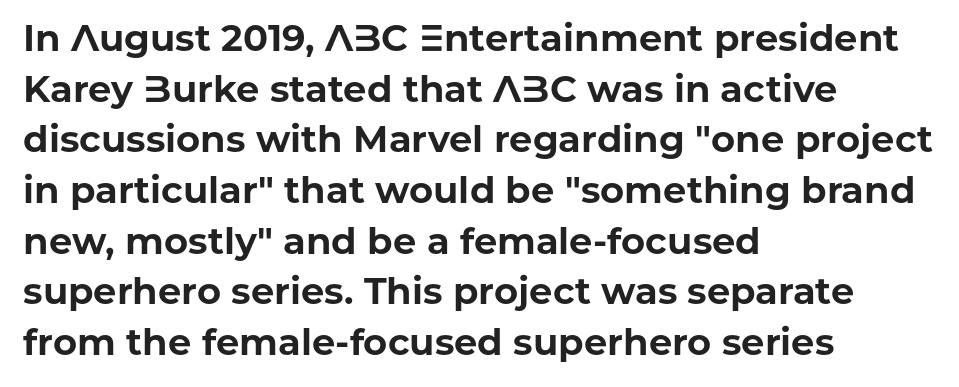
This sample has the flowing, uneven cadence of proportional lettering. A typesetter would label this face a sans. Upright lettering throughout. I'd describe the lettering as bold — thick and assertive.
